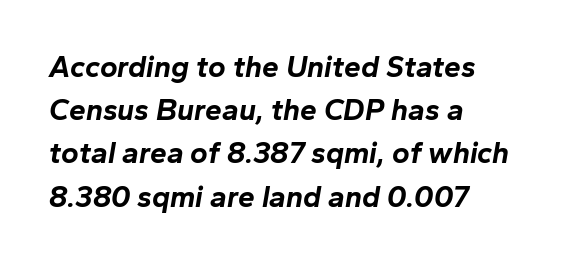
In terms of weight, the rendering is a true, heavy bold. Leading: standard. Character widths vary here, with narrow letters taking less room than wide ones. Line beginnings align vertically; line endings do not.
